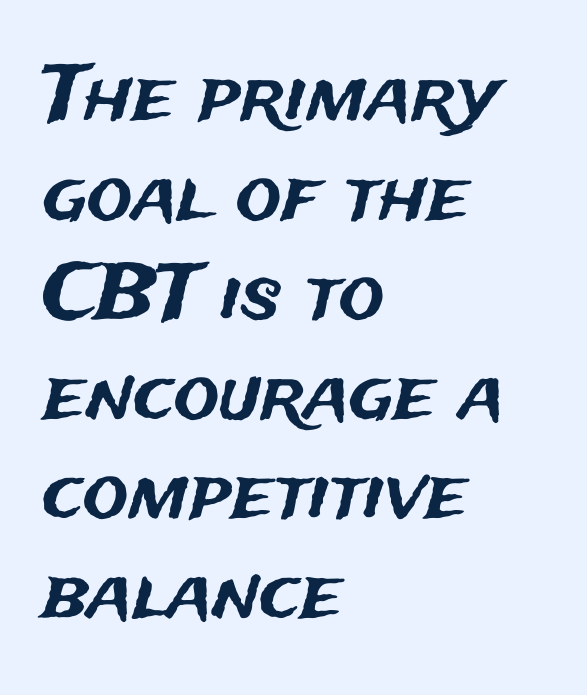
{"serif": "no", "width": "normal", "stroke_contrast": "medium", "x_height": "medium", "monospaced": "no", "underline": "no", "align": "left", "line_spacing": "normal", "line_spacing_ratio": 1.31, "letter_spacing": "normal", "letter_spacing_em": 0.0, "glyph_px": 76}
